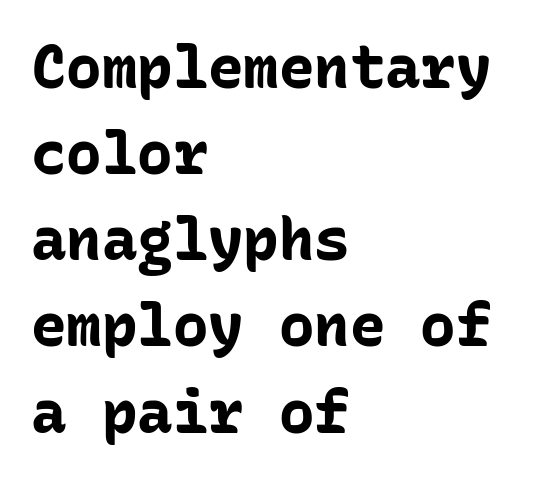
Q: Is the text bold? A: Yes.
Q: Is the text italic (slanted)? A: No, it is upright.
Q: Is the typeface a serif or a sans-serif typeface? A: Sans-serif.
Q: Is the text underlined? A: No.
Q: How is the paragraph aligned? A: Left-aligned.
Q: Is the spacing between letters normal or unusually wide? A: Normal.
Q: Is the spacing between lines tight, normal or loose? A: Normal.
Q: Width (condensed, normal, or wide)? A: Normal.
Q: Stroke contrast? A: Low.
Q: x-height? A: Medium.
Q: Monospaced? A: Yes.
